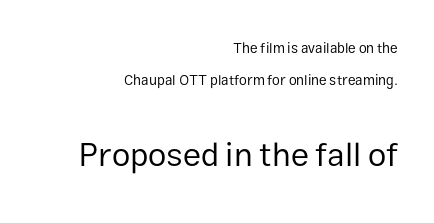
No word sits above an underline. One glance says open: line gaps are wider than usual. Font category for this specimen: sans-serif. Larger block? The one below; the one above is distinctly smaller. This reads as an unemphasized weight, regular at the heaviest.
